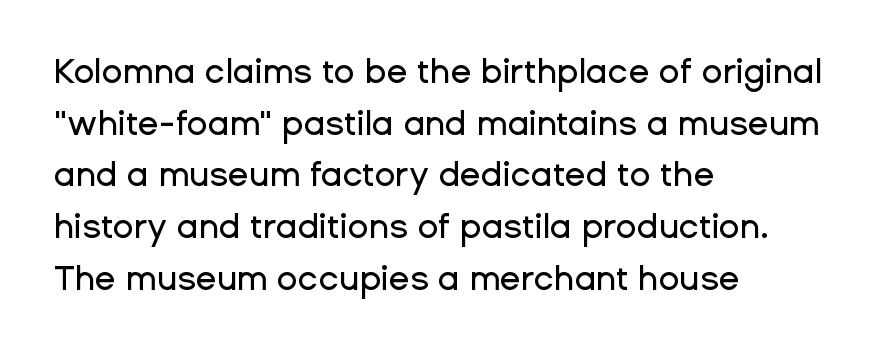
Q: Is the text italic (slanted)? A: No, it is upright.
Q: Is the typeface a serif or a sans-serif typeface? A: Sans-serif.
Q: Is the text underlined? A: No.
Q: How is the paragraph aligned? A: Left-aligned.
Q: Is the spacing between letters normal or unusually wide? A: Normal.
Q: Is the spacing between lines tight, normal or loose? A: Normal.
Q: Width (condensed, normal, or wide)? A: Normal.
Q: Stroke contrast? A: Low.
Q: x-height? A: Medium.
Q: Monospaced? A: No.
